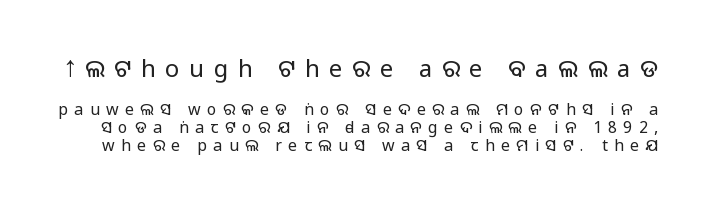
The image shows 24 px text type, upright; set tight line spacing (1.12x), unusually wide letter spacing (+0.4 em), not underlined; the first (top) block is 1.5x larger.
